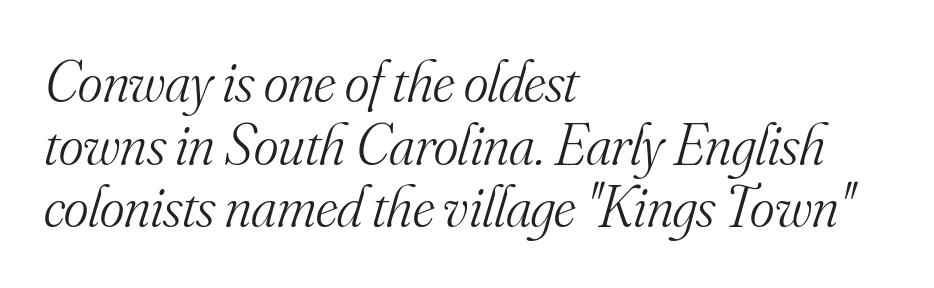
{"serif": "yes", "italic": "yes", "lean": "right", "slant_degrees": 16, "bold": "no", "weight": "light", "width": "normal", "stroke_contrast": "medium", "x_height": "small", "monospaced": "no", "underline": "no", "align": "left", "line_spacing": "tight", "line_spacing_ratio": 1.06, "letter_spacing": "normal", "letter_spacing_em": 0.0, "glyph_px": 59}
